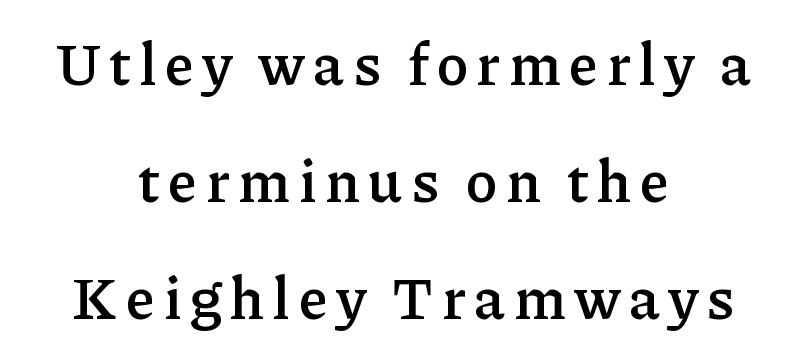
What's the leading like? Stretched, with rows far apart. Unlike a clean sans, this face finishes its strokes with serifs. Is the block centered? Yes — each line is placed symmetrically about the middle. Just letters on the line, the space beneath them empty. Characters remain perfectly vertical along every line.
